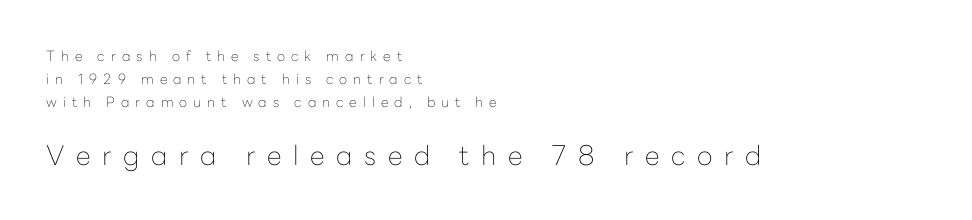
The image shows 27 px text type, upright; set left-aligned, normal line spacing (1.63x), unusually wide letter spacing (+0.43 em), not underlined; the second (bottom) block is 1.93x larger.
